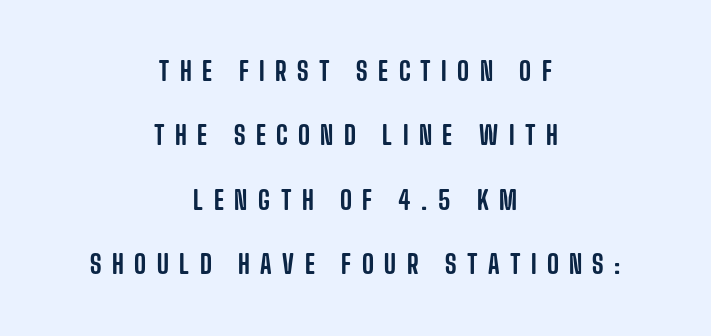
The image shows 26 px text type, upright; set centered, loose line spacing (2.48x), unusually wide letter spacing (+0.4 em), not underlined.
